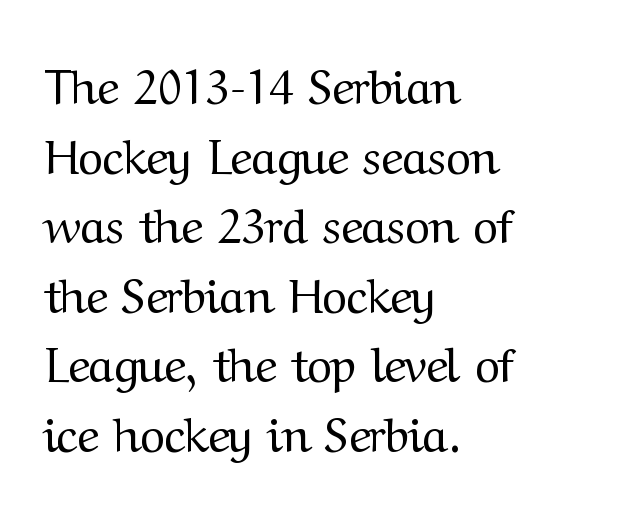
These lines sit exactly where default settings would place them. Caption: face not bold, strokes unweighted. The font's upright variant was chosen for this text. The face used here is proportionally spaced, like ordinary book or web type. Words appear dense and cohesive because spacing is normal. Leftover space on each line is placed entirely after the last word.
